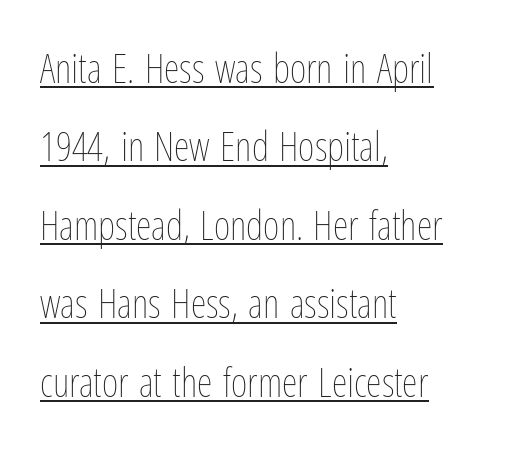
{"italic": "no", "bold": "no", "weight": "thin", "width": "condensed", "stroke_contrast": "low", "x_height": "medium", "monospaced": "no", "underline": "yes", "align": "left", "line_spacing": "loose", "line_spacing_ratio": 1.96, "letter_spacing": "normal", "letter_spacing_em": 0.0, "glyph_px": 40}
